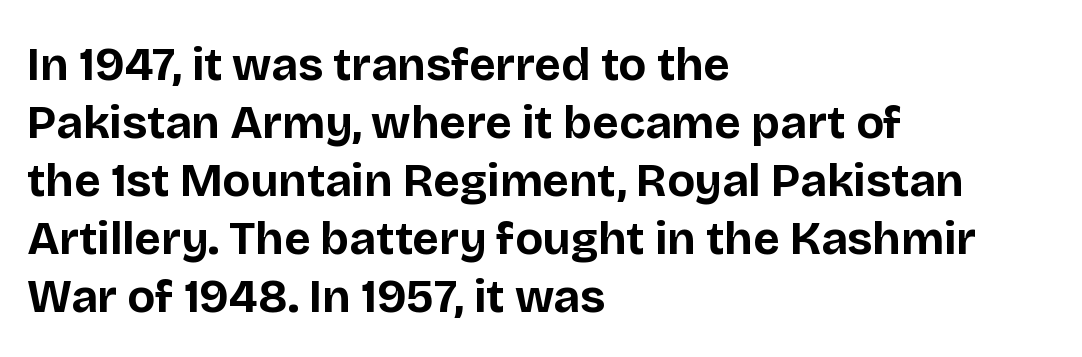
The image shows 46 px bold sans-serif type, upright; set left-aligned, normal line spacing (1.26x), normal letter spacing, not underlined; low stroke contrast and a large x-height.
